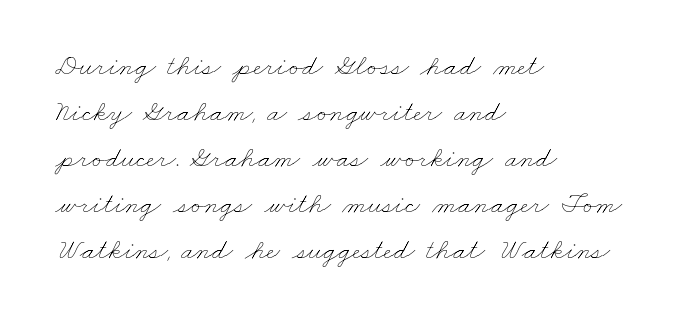
A typesetter would call this proportional, since set widths differ per character. Reading down the block, your eye returns to a fixed left position each line. Words appear dense and cohesive because spacing is normal. Normally led — the rows are evenly, conventionally spaced.
